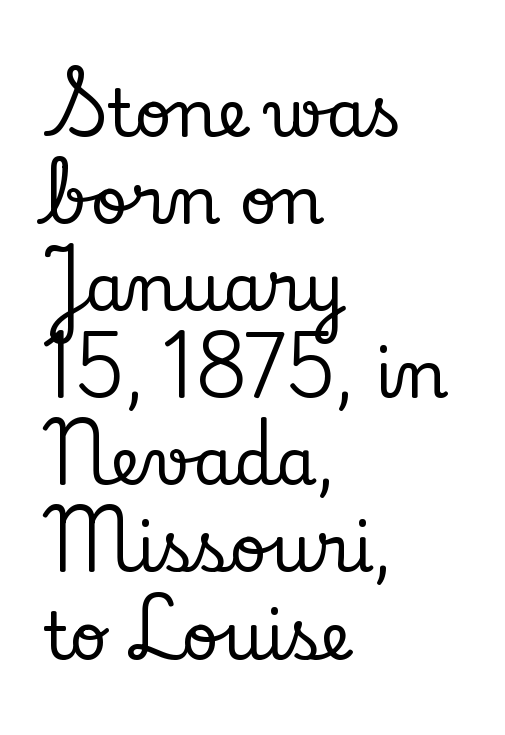
{"serif": "yes", "italic": "no", "width": "normal", "stroke_contrast": "low", "x_height": "small", "monospaced": "no", "underline": "no", "align": "left", "line_spacing": "normal", "line_spacing_ratio": 1.34, "letter_spacing": "normal", "letter_spacing_em": 0.0, "glyph_px": 65}
